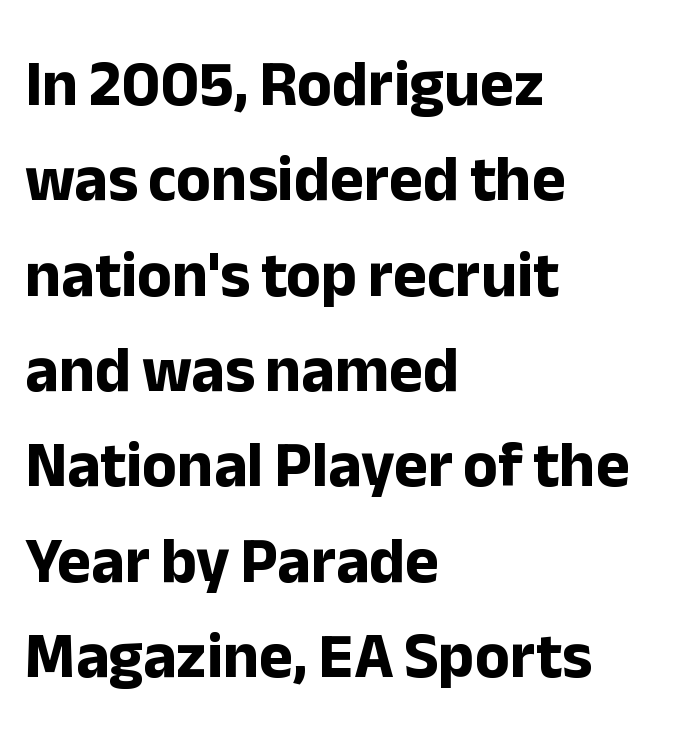
Its strokes are broad and dark, the hallmark of bold type. Look at the bottom of the vertical strokes: they stop flat, with no serifs. The passage shown has conventional tracking throughout. Character widths vary here, with narrow letters taking less room than wide ones. Descender tails drop into unmarked territory. No italicization has been applied; the sample stays upright.
